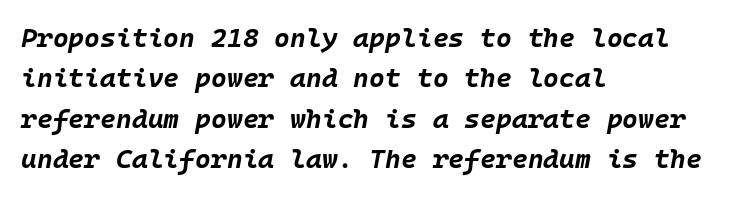
In terms of leading, this rendering sits right in the middle. Its strokes are broad and dark, the hallmark of bold type. Horizontally, the lines are justified to the leading edge only. This sample uses an oblique cut, with every glyph tilted off the vertical. What stands out about the letter spacing? Nothing — it is the standard amount. The area under the type is left untouched.
